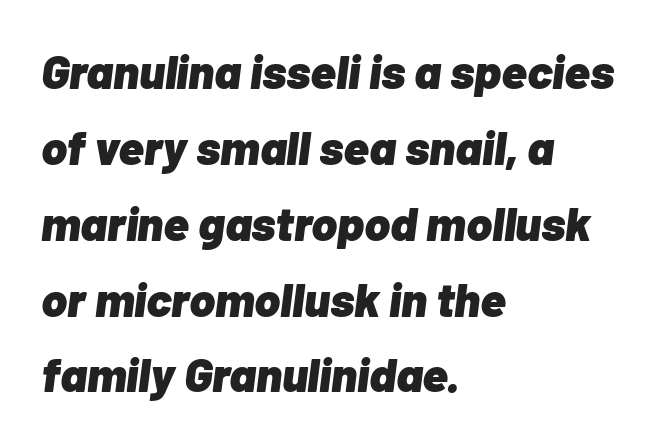
{"italic": "yes", "lean": "right", "slant_degrees": 7, "bold": "yes", "weight": "heavy", "width": "normal", "stroke_contrast": "low", "x_height": "medium", "monospaced": "no", "underline": "no", "align": "left", "line_spacing": "normal", "line_spacing_ratio": 1.58, "letter_spacing": "normal", "letter_spacing_em": 0.0, "glyph_px": 48}
